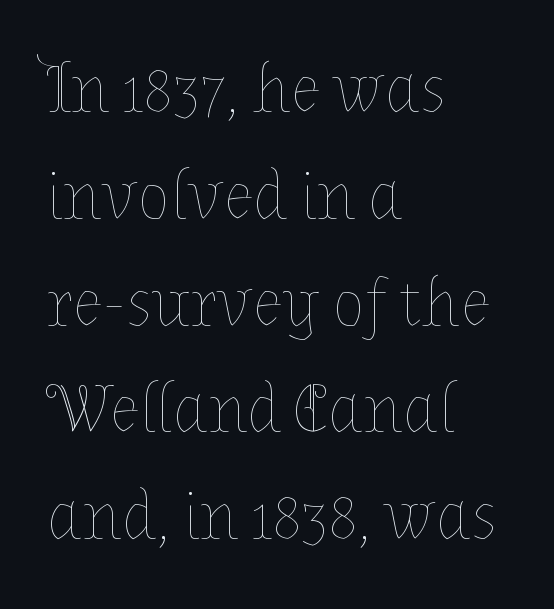
{"italic": "no", "bold": "no", "weight": "thin", "width": "normal", "stroke_contrast": "low", "x_height": "medium", "monospaced": "no", "underline": "no", "align": "left", "line_spacing": "normal", "line_spacing_ratio": 1.57, "letter_spacing": "normal", "letter_spacing_em": 0.0, "glyph_px": 68}
